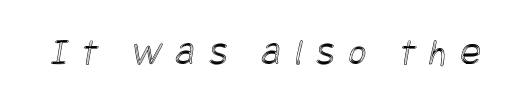
The image shows 38 px condensed type; set unusually wide letter spacing (+0.37 em), not underlined; a large x-height.
